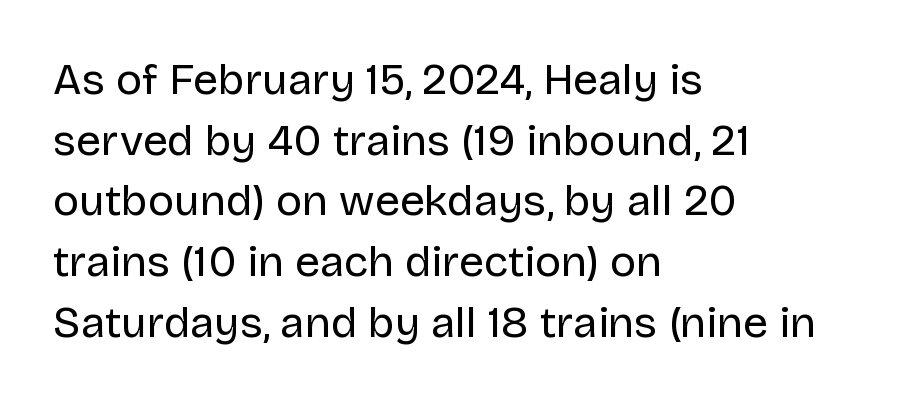
Weight: regular or lighter. Nothing sits at the stroke ends, so this counts as sans-serif. A typesetter would mark this as roman, not italic. Students, note that the glyphs here touch the page at normal intervals.
